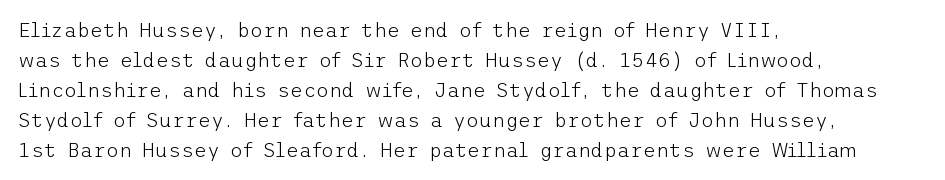
The image shows 20 px text type, upright; set left-aligned, normal line spacing (1.5x), normal letter spacing, not underlined.
